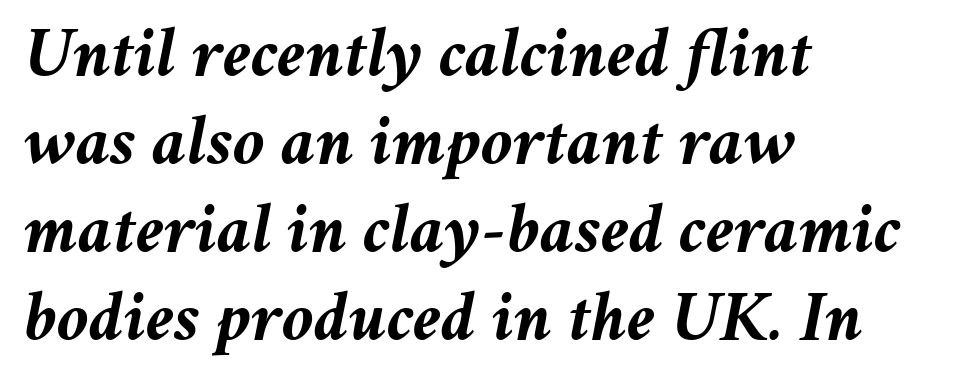
{"italic": "yes", "lean": "right", "slant_degrees": 11, "bold": "yes", "weight": "semibold", "width": "normal", "stroke_contrast": "medium", "x_height": "medium", "monospaced": "no", "underline": "no", "align": "left", "line_spacing_ratio": 1.24, "letter_spacing": "normal", "letter_spacing_em": 0.0, "glyph_px": 71}
